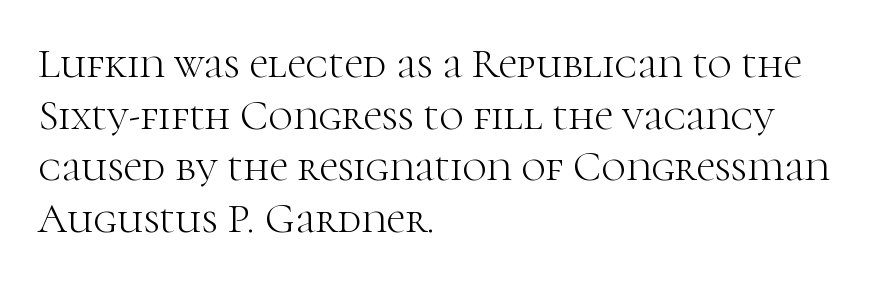
{"serif": "yes", "italic": "no", "bold": "no", "weight": "light", "width": "normal", "stroke_contrast": "high", "x_height": "medium", "monospaced": "no", "underline": "no", "align": "left", "line_spacing_ratio": 1.23, "letter_spacing": "normal", "letter_spacing_em": 0.0, "glyph_px": 42}
